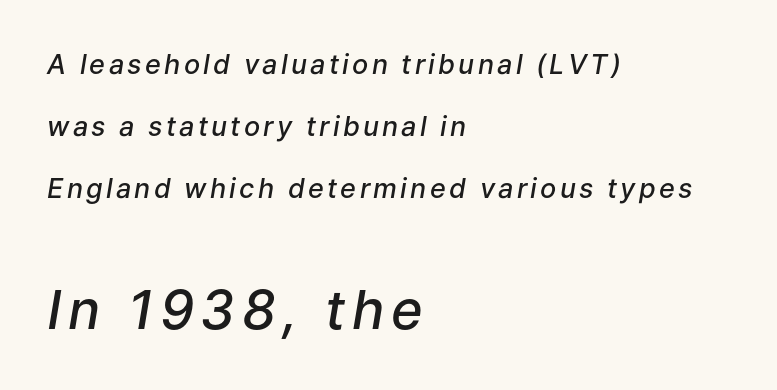
Q: Is the text bold? A: Semi-bold.
Q: Is the text italic (slanted)? A: Yes, it leans right by about 9 degrees.
Q: Is the text underlined? A: No.
Q: How is the paragraph aligned? A: Left-aligned.
Q: Is the spacing between lines tight, normal or loose? A: Loose.
Q: Which block of text is set in a larger size, the first (top) or the second (bottom)? A: The second (bottom) one.
Q: Width (condensed, normal, or wide)? A: Normal.
Q: Stroke contrast? A: Low.
Q: x-height? A: Medium.
Q: Monospaced? A: No.
